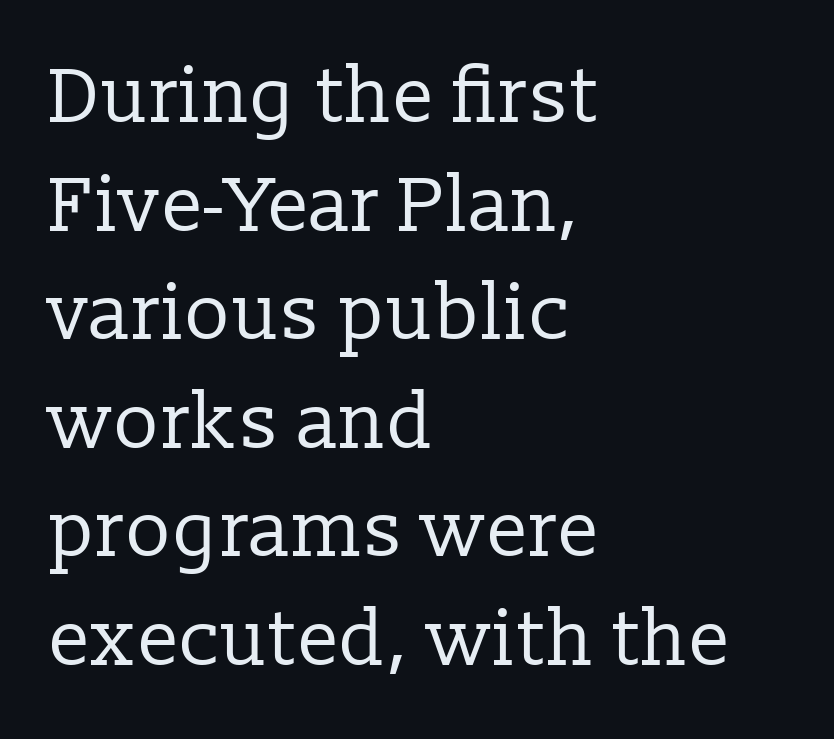
{"serif": "yes", "italic": "no", "bold": "no", "weight": "regular", "width": "normal", "stroke_contrast": "low", "x_height": "medium", "monospaced": "no", "underline": "no", "align": "left", "line_spacing": "normal", "line_spacing_ratio": 1.41, "letter_spacing": "normal", "letter_spacing_em": 0.0, "glyph_px": 77}
